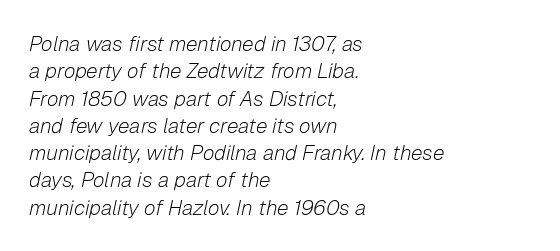
{"italic": "yes", "lean": "right", "slant_degrees": 12, "bold": "no", "underline": "no", "align": "left", "line_spacing": "normal", "line_spacing_ratio": 1.3, "letter_spacing": "normal", "letter_spacing_em": 0.0, "glyph_px": 21}
